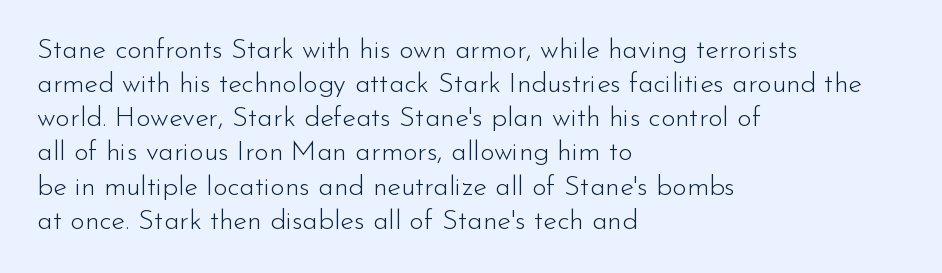
The passage shown is not bold in any degree. The face used here is proportionally spaced, like ordinary book or web type. This sample uses an upright cut, with every glyph sitting square on the baseline. Nobody drew a line under any word here. Font category for this specimen: sans-serif. Horizontally, the lines are justified to the leading edge only.
